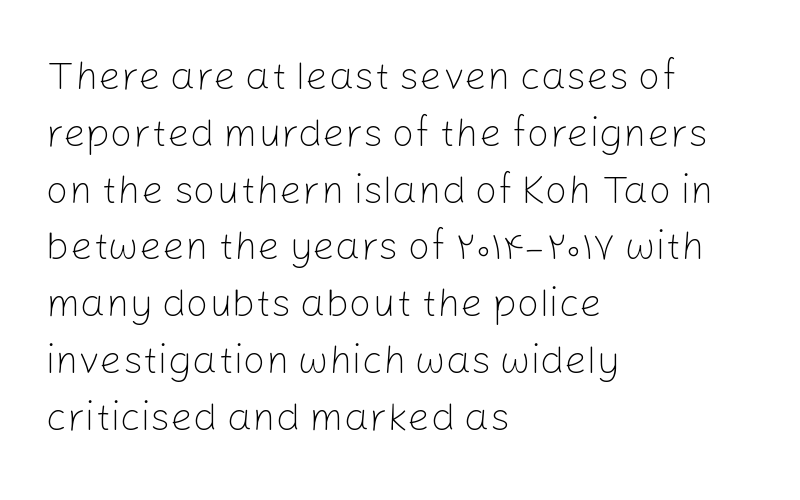
{"serif": "no", "italic": "no", "bold": "no", "weight": "light", "width": "normal", "stroke_contrast": "low", "x_height": "medium", "monospaced": "no", "underline": "no", "align": "left", "line_spacing": "normal", "line_spacing_ratio": 1.42, "letter_spacing": "normal", "letter_spacing_em": 0.0, "glyph_px": 40}
